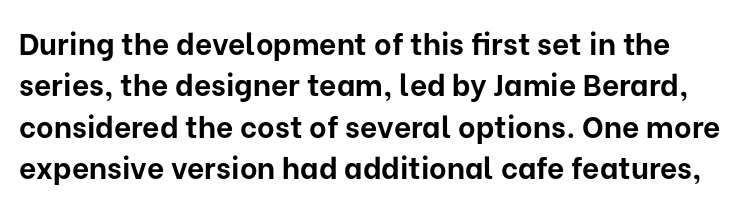
{"serif": "no", "italic": "no", "bold": "yes", "weight": "bold", "width": "normal", "stroke_contrast": "low", "x_height": "medium", "monospaced": "no", "underline": "no", "line_spacing": "normal", "line_spacing_ratio": 1.38, "letter_spacing": "normal", "letter_spacing_em": 0.0, "glyph_px": 30}
